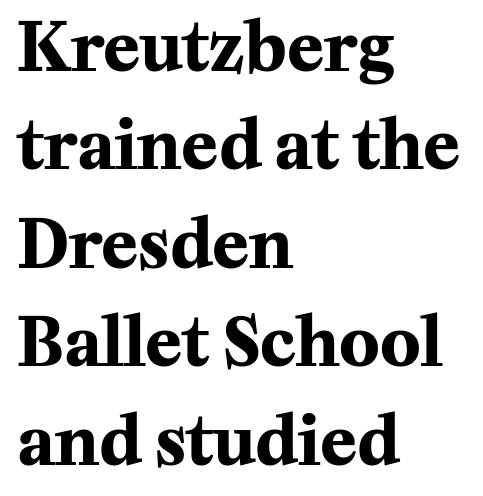
Q: Is the text bold? A: Yes.
Q: Is the text italic (slanted)? A: No, it is upright.
Q: Is the typeface a serif or a sans-serif typeface? A: Serif.
Q: Is the text underlined? A: No.
Q: How is the paragraph aligned? A: Left-aligned.
Q: Is the spacing between letters normal or unusually wide? A: Normal.
Q: Is the spacing between lines tight, normal or loose? A: Normal.
Q: Width (condensed, normal, or wide)? A: Normal.
Q: Stroke contrast? A: Medium.
Q: x-height? A: Medium.
Q: Monospaced? A: No.
